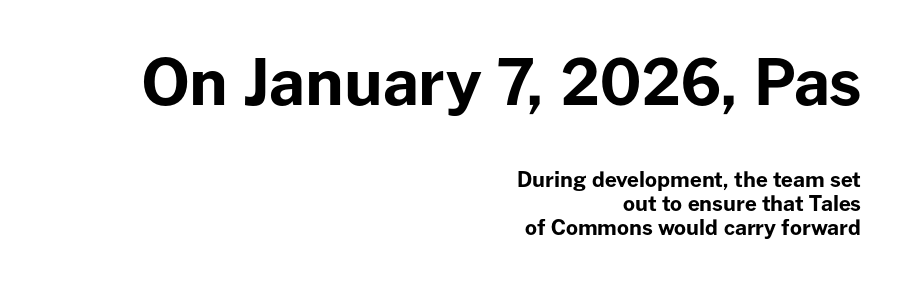
Q: Is the text bold? A: Yes.
Q: Is the text italic (slanted)? A: No, it is upright.
Q: Is the typeface a serif or a sans-serif typeface? A: Sans-serif.
Q: Is the text underlined? A: No.
Q: How is the paragraph aligned? A: Right-aligned.
Q: Is the spacing between letters normal or unusually wide? A: Normal.
Q: Is the spacing between lines tight, normal or loose? A: Tight.
Q: Which block of text is set in a larger size, the first (top) or the second (bottom)? A: The first (top) one.
Q: Width (condensed, normal, or wide)? A: Normal.
Q: Stroke contrast? A: Low.
Q: x-height? A: Medium.
Q: Monospaced? A: No.
